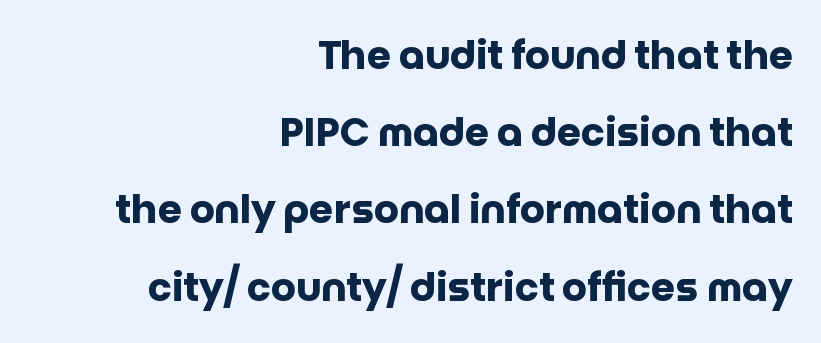
{"serif": "no", "italic": "no", "bold": "yes", "weight": "heavy", "width": "normal", "stroke_contrast": "low", "x_height": "large", "monospaced": "no", "underline": "no", "align": "right", "line_spacing": "loose", "line_spacing_ratio": 1.98, "letter_spacing": "normal", "letter_spacing_em": 0.0, "glyph_px": 39}
